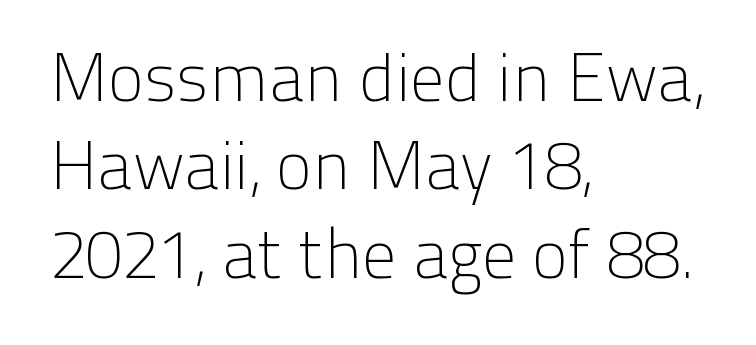
The image shows 68 px light sans-serif type, upright; set left-aligned, normal line spacing (1.3x), normal letter spacing, not underlined; low stroke contrast and a medium x-height.
